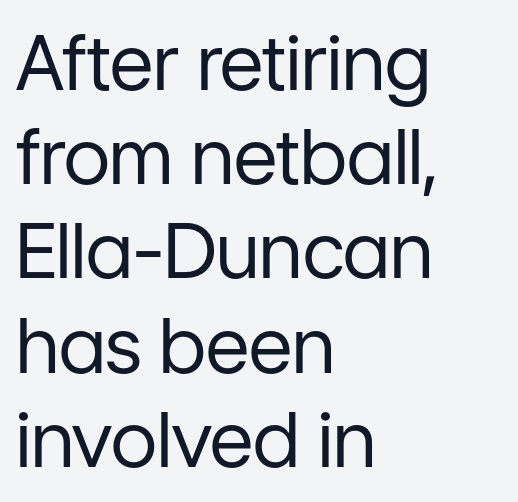
Q: Is the text bold? A: No.
Q: Is the text italic (slanted)? A: No, it is upright.
Q: Is the typeface a serif or a sans-serif typeface? A: Sans-serif.
Q: Is the text underlined? A: No.
Q: How is the paragraph aligned? A: Left-aligned.
Q: Is the spacing between letters normal or unusually wide? A: Normal.
Q: Width (condensed, normal, or wide)? A: Normal.
Q: Stroke contrast? A: Low.
Q: x-height? A: Medium.
Q: Monospaced? A: No.
